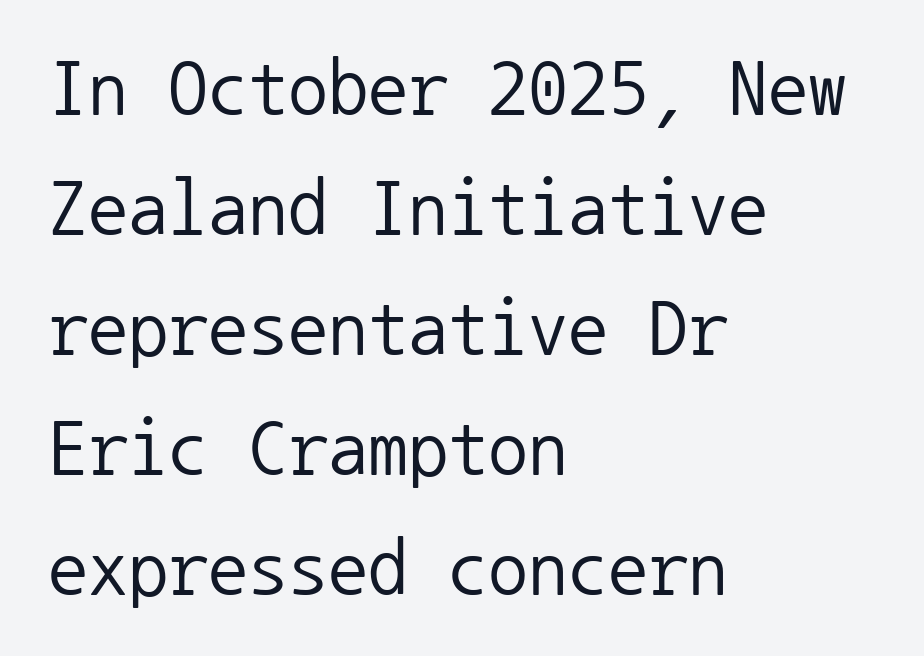
Q: Is the text bold? A: No.
Q: Is the text italic (slanted)? A: No, it is upright.
Q: Is the typeface a serif or a sans-serif typeface? A: Sans-serif.
Q: Is the text underlined? A: No.
Q: How is the paragraph aligned? A: Left-aligned.
Q: Is the spacing between letters normal or unusually wide? A: Normal.
Q: Is the spacing between lines tight, normal or loose? A: Normal.
Q: Width (condensed, normal, or wide)? A: Normal.
Q: Stroke contrast? A: Low.
Q: x-height? A: Medium.
Q: Monospaced? A: Yes.
